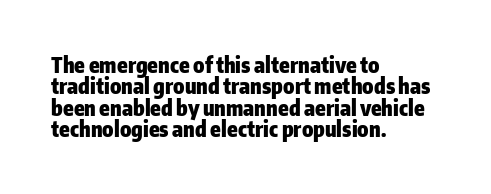
{"italic": "no", "bold": "yes", "underline": "no", "align": "left", "line_spacing": "tight", "line_spacing_ratio": 1.02, "letter_spacing": "normal", "letter_spacing_em": 0.0, "glyph_px": 21}
